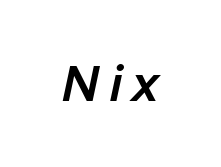
{"italic": "yes", "lean": "right", "slant_degrees": 12, "bold": "semi", "weight": "semibold", "width": "normal", "stroke_contrast": "low", "x_height": "medium", "monospaced": "no", "underline": "no", "letter_spacing": "wide", "letter_spacing_em": 0.21, "glyph_px": 50}
